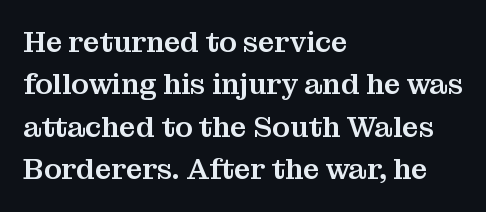
Every stem runs plumb, perpendicular to the baseline. Note the varied advance widths — an 'i' is clearly narrower than an 'm'. Does extra space separate the letters? No, they use regular spacing. Horizontal bands of white between lines are of average thickness. If you drew a ruler down the left edge, every line would touch it. These lines are composed in type with serifs.
